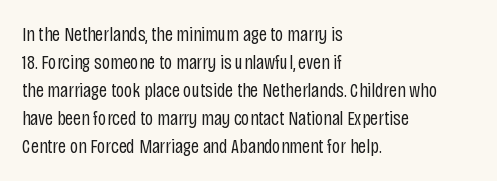
Q: Is the text bold? A: No.
Q: Is the text italic (slanted)? A: No, it is upright.
Q: Is the text underlined? A: No.
Q: How is the paragraph aligned? A: Left-aligned.
Q: Is the spacing between letters normal or unusually wide? A: Normal.
Q: Is the spacing between lines tight, normal or loose? A: Normal.
